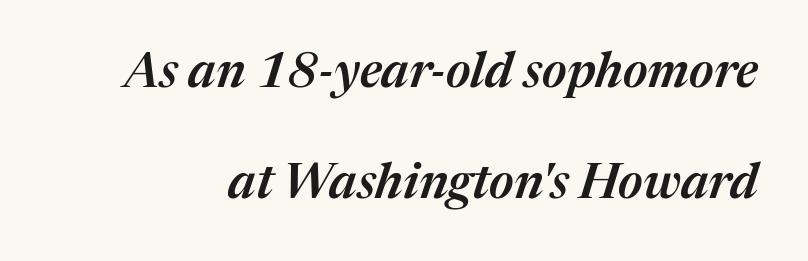
The image shows 49 px semibold type, italic (leaning right); set loose line spacing (2.26x), normal letter spacing, not underlined; medium stroke contrast and a medium x-height.
